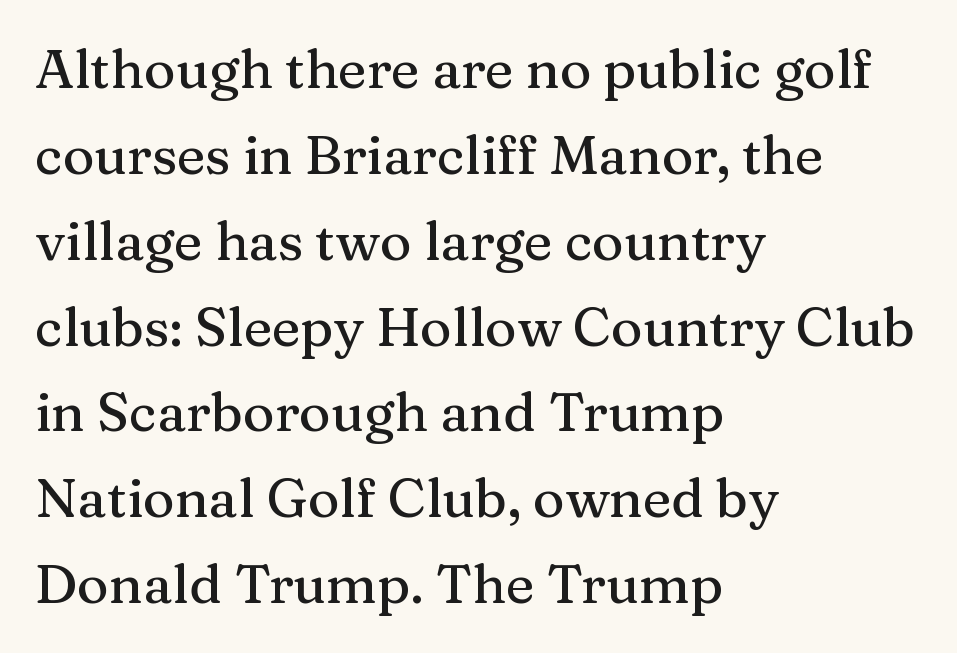
{"serif": "yes", "italic": "no", "width": "normal", "stroke_contrast": "medium", "x_height": "medium", "monospaced": "no", "underline": "no", "align": "left", "line_spacing": "normal", "line_spacing_ratio": 1.59, "letter_spacing": "normal", "letter_spacing_em": 0.0, "glyph_px": 54}
